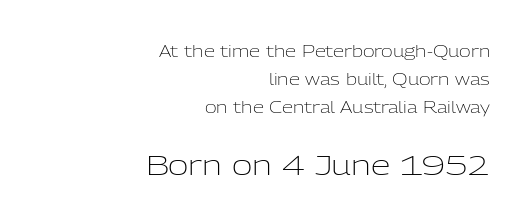
Q: Is the text bold? A: No.
Q: Is the text italic (slanted)? A: No, it is upright.
Q: Is the typeface a serif or a sans-serif typeface? A: Sans-serif.
Q: Is the text underlined? A: No.
Q: How is the paragraph aligned? A: Right-aligned.
Q: Is the spacing between letters normal or unusually wide? A: Normal.
Q: Which block of text is set in a larger size, the first (top) or the second (bottom)? A: The second (bottom) one.
Q: Width (condensed, normal, or wide)? A: Normal.
Q: Stroke contrast? A: Low.
Q: x-height? A: Medium.
Q: Monospaced? A: No.
